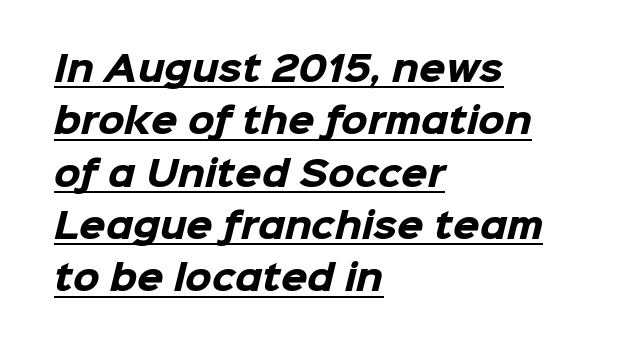
You could not count columns in this text — the font is proportionally spaced. Line beginnings align vertically; line endings do not. What's the leading like? Ordinary, nothing unusual. Does the weight exceed regular? Yes, all the way to bold.
